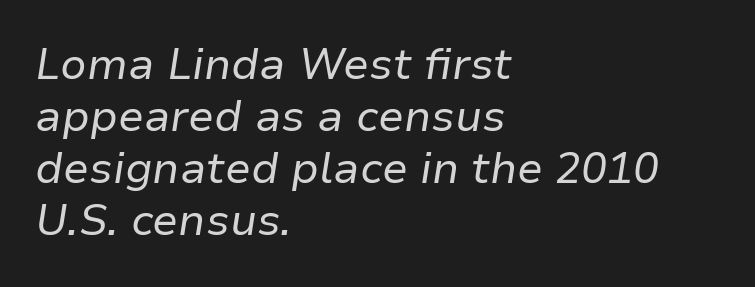
Q: Is the text bold? A: No.
Q: Is the text italic (slanted)? A: Yes, it leans right by about 9 degrees.
Q: Is the text underlined? A: No.
Q: How is the paragraph aligned? A: Left-aligned.
Q: Is the spacing between letters normal or unusually wide? A: Normal.
Q: Width (condensed, normal, or wide)? A: Normal.
Q: Stroke contrast? A: Low.
Q: x-height? A: Medium.
Q: Monospaced? A: No.
